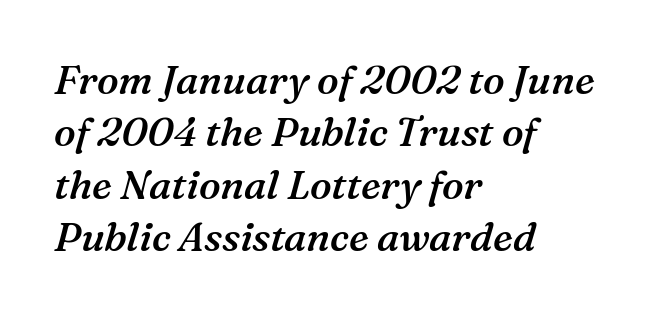
Type style note: has serifs. The face used here has a pronounced slope to its letters. The rows are spaced the way most documents space them. The baseline area is clear.
